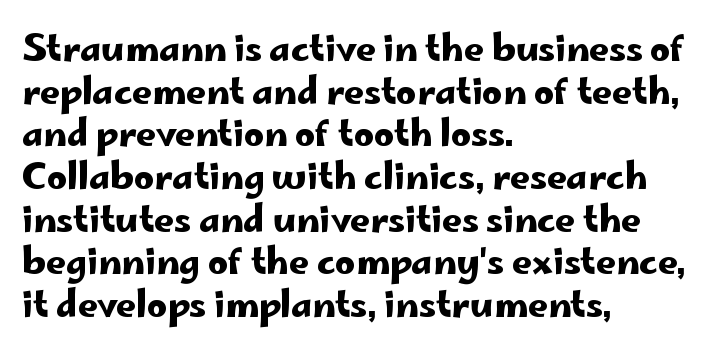
The image shows 35 px wide sans-serif type, upright; set left-aligned, line spacing 1.22x, normal letter spacing, not underlined; low stroke contrast and a small x-height.
